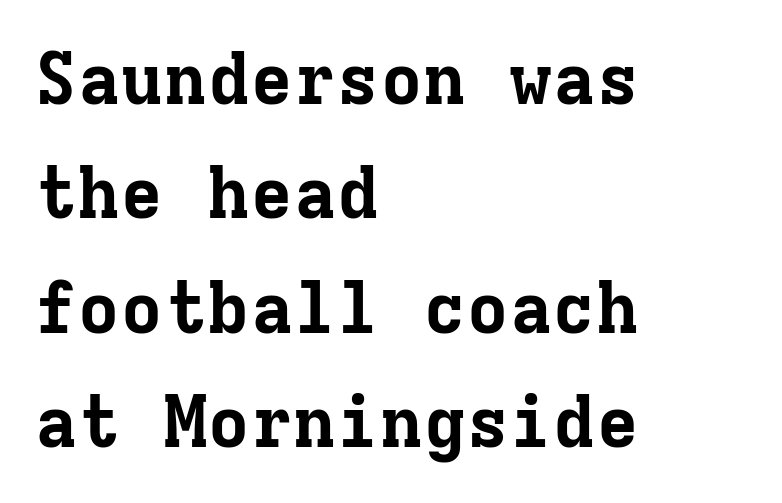
Q: Is the text bold? A: Yes.
Q: Is the text italic (slanted)? A: No, it is upright.
Q: Is the typeface a serif or a sans-serif typeface? A: Serif.
Q: Is the text underlined? A: No.
Q: How is the paragraph aligned? A: Left-aligned.
Q: Is the spacing between letters normal or unusually wide? A: Normal.
Q: Is the spacing between lines tight, normal or loose? A: Normal.
Q: Width (condensed, normal, or wide)? A: Normal.
Q: Stroke contrast? A: Low.
Q: x-height? A: Medium.
Q: Monospaced? A: Yes.
